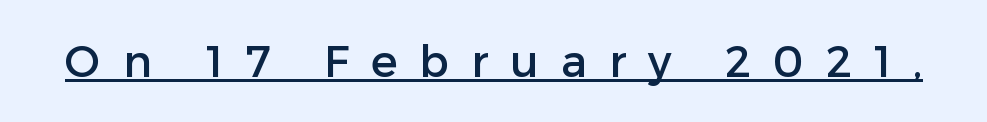
{"serif": "no", "italic": "no", "width": "normal", "stroke_contrast": "low", "x_height": "medium", "monospaced": "no", "underline": "yes", "letter_spacing": "wide", "letter_spacing_em": 0.5, "glyph_px": 44}
